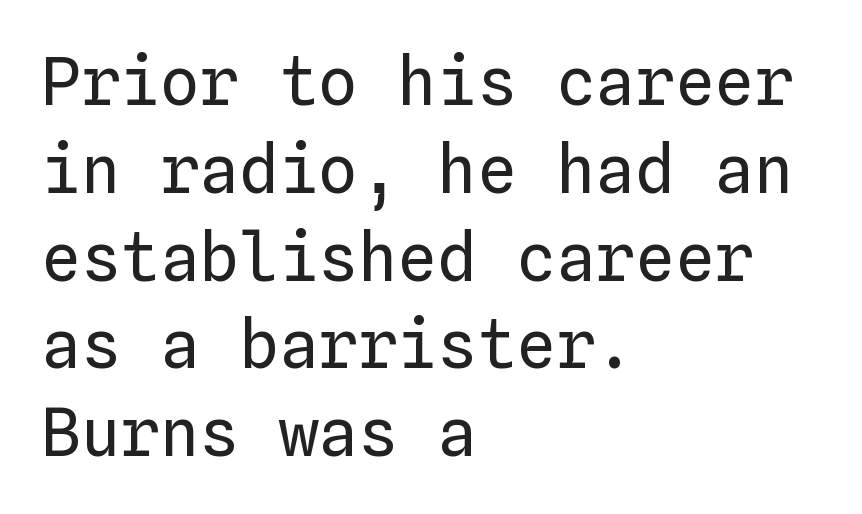
{"italic": "no", "bold": "no", "weight": "regular", "width": "normal", "stroke_contrast": "low", "x_height": "medium", "monospaced": "yes", "underline": "no", "align": "left", "line_spacing": "normal", "line_spacing_ratio": 1.33, "letter_spacing": "normal", "letter_spacing_em": 0.0, "glyph_px": 66}
